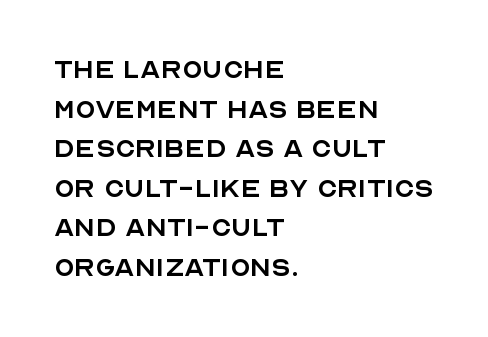
The specimen reads as upright at a glance. The face looks like a standard text weight, possibly lighter. Compared with a centered layout, this one pins lines to the left instead. The glyphs in this specimen are sans serif.
